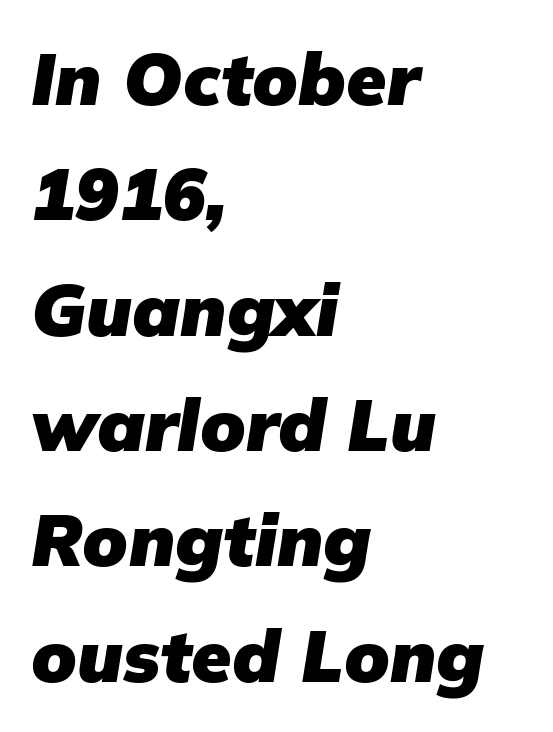
The passage shown is typed in a proportional face where columns would drift. A typesetter would call this leading conventional body-copy spacing. Strokes here are thick enough to call this a true bold. The face used here has a pronounced slope to its letters.
